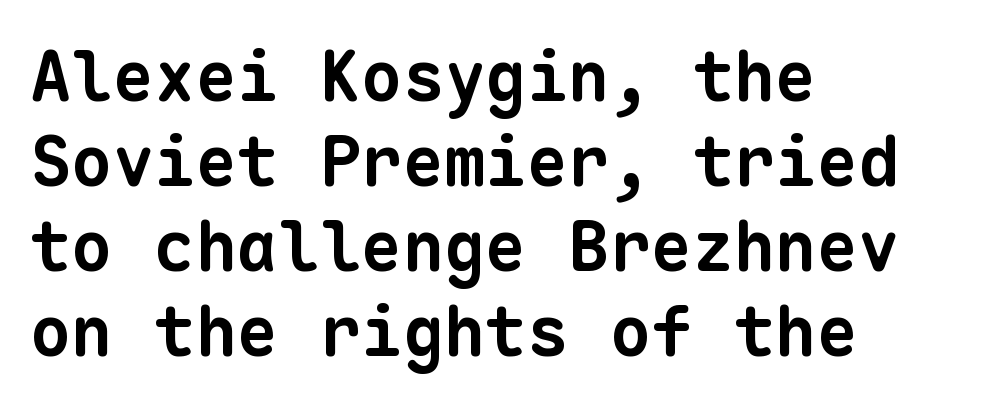
Tracking value appears to be zero — textbook default spacing. Grotesque or geometric, the face here clearly has no serifs. Check the space under the baseline: it is left empty. Where is the straight margin? On the left.
